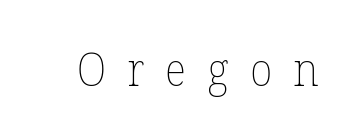
Q: Is the text bold? A: No.
Q: Is the text italic (slanted)? A: No, it is upright.
Q: Is the text underlined? A: No.
Q: Is the spacing between letters normal or unusually wide? A: Unusually wide.
Q: Width (condensed, normal, or wide)? A: Normal.
Q: Stroke contrast? A: Low.
Q: x-height? A: Medium.
Q: Monospaced? A: No.
